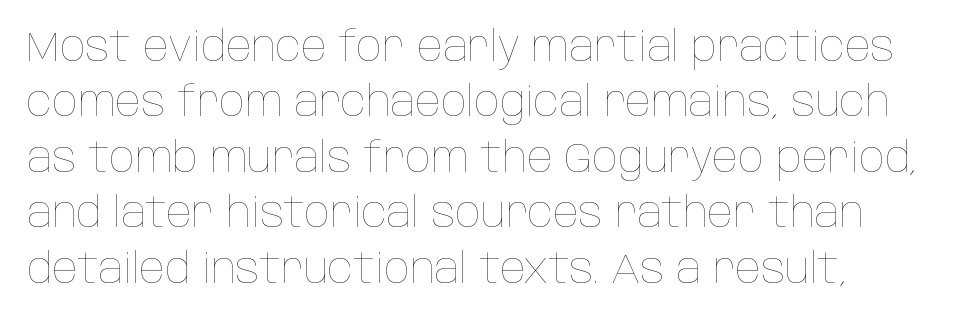
The face looks like a standard text weight, possibly lighter. The passage shown is typed in a proportional face where columns would drift. The space beneath each line is pristine and unruled. The vertical gap from one line to the next is medium. Horizontal alignment here is leftward, the default for most running prose. Tracking here is standard; glyphs follow each other at the usual distance.
